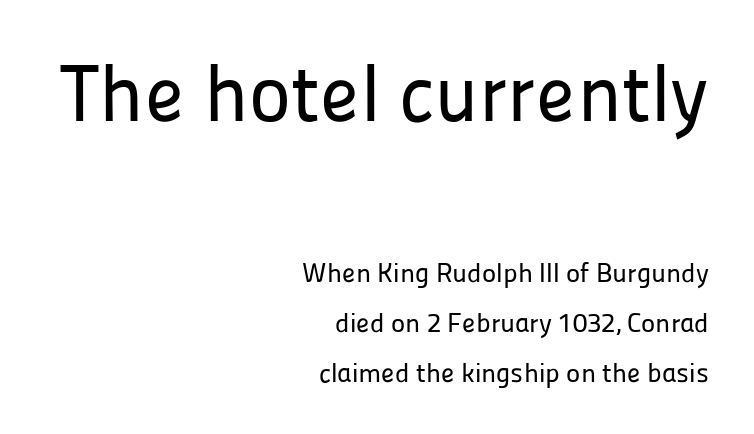
Q: Is the text italic (slanted)? A: No, it is upright.
Q: Is the typeface a serif or a sans-serif typeface? A: Sans-serif.
Q: Is the text underlined? A: No.
Q: How is the paragraph aligned? A: Right-aligned.
Q: Is the spacing between letters normal or unusually wide? A: Normal.
Q: Which block of text is set in a larger size, the first (top) or the second (bottom)? A: The first (top) one.
Q: Width (condensed, normal, or wide)? A: Normal.
Q: Stroke contrast? A: Low.
Q: x-height? A: Medium.
Q: Monospaced? A: No.
